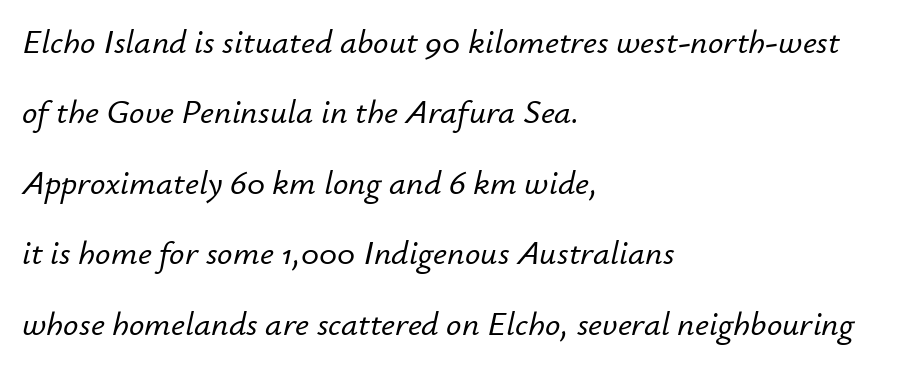
The image shows 34 px text type, italic (leaning right); set left-aligned, loose line spacing (2.07x), normal letter spacing, not underlined; low stroke contrast and a small x-height.
